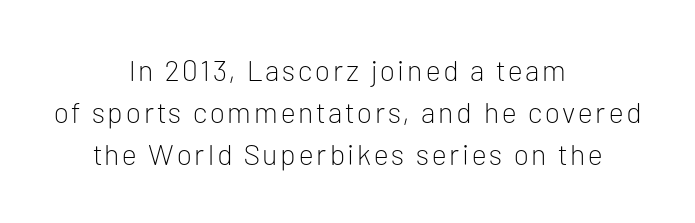
This sample keeps an unexceptional amount of space between lines. Honestly, there is no underline to notice here at all. This reads as an unemphasized weight, regular at the heaviest. Vertical strokes here are truly vertical.
